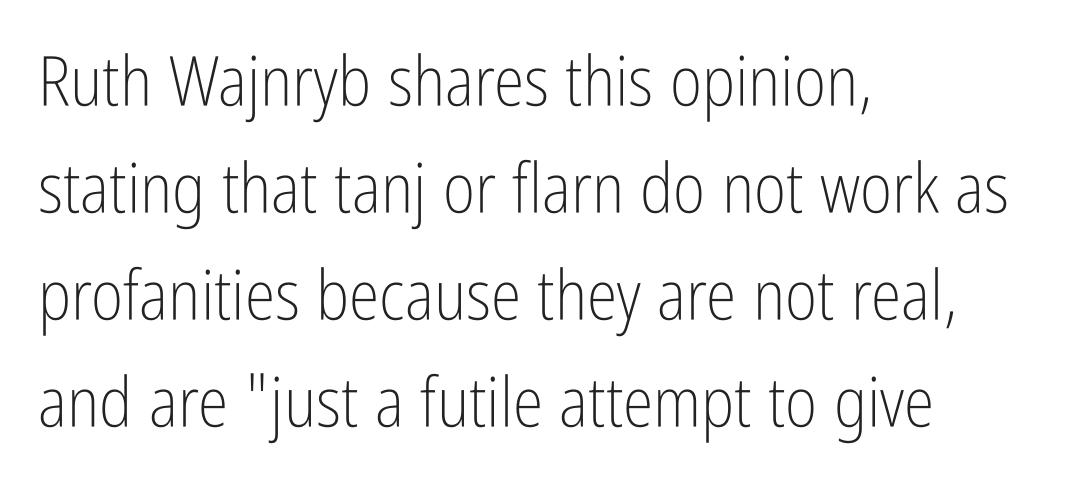
{"serif": "no", "italic": "no", "bold": "no", "weight": "light", "width": "condensed", "stroke_contrast": "low", "x_height": "medium", "monospaced": "no", "underline": "no", "align": "left", "line_spacing": "normal", "line_spacing_ratio": 1.55, "letter_spacing": "normal", "letter_spacing_em": 0.0, "glyph_px": 69}
